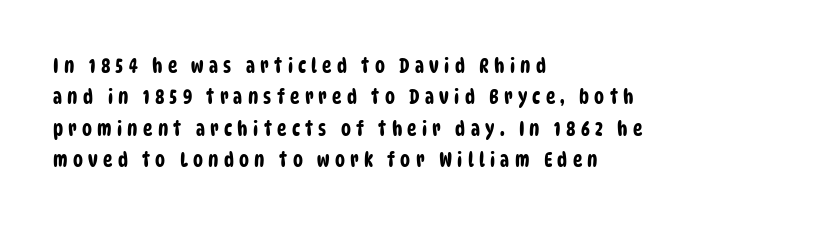
The image shows 20 px text type; set left-aligned, normal line spacing (1.57x), unusually wide letter spacing (+0.26 em), not underlined.
